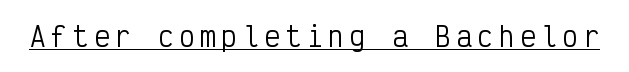
Q: Is the text bold? A: No.
Q: Is the text italic (slanted)? A: No, it is upright.
Q: Is the text underlined? A: Yes.
Q: Is the spacing between letters normal or unusually wide? A: Unusually wide.
